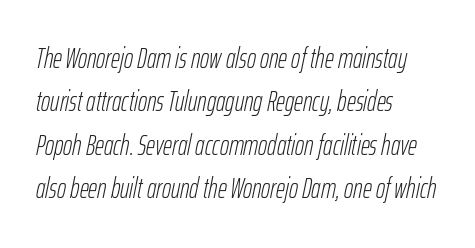
Q: Is the text bold? A: No.
Q: Is the text italic (slanted)? A: Yes, it leans right by about 12 degrees.
Q: Is the text underlined? A: No.
Q: How is the paragraph aligned? A: Left-aligned.
Q: Is the spacing between letters normal or unusually wide? A: Normal.
Q: Is the spacing between lines tight, normal or loose? A: Normal.
Q: Width (condensed, normal, or wide)? A: Condensed.
Q: Stroke contrast? A: Low.
Q: x-height? A: Medium.
Q: Monospaced? A: No.
